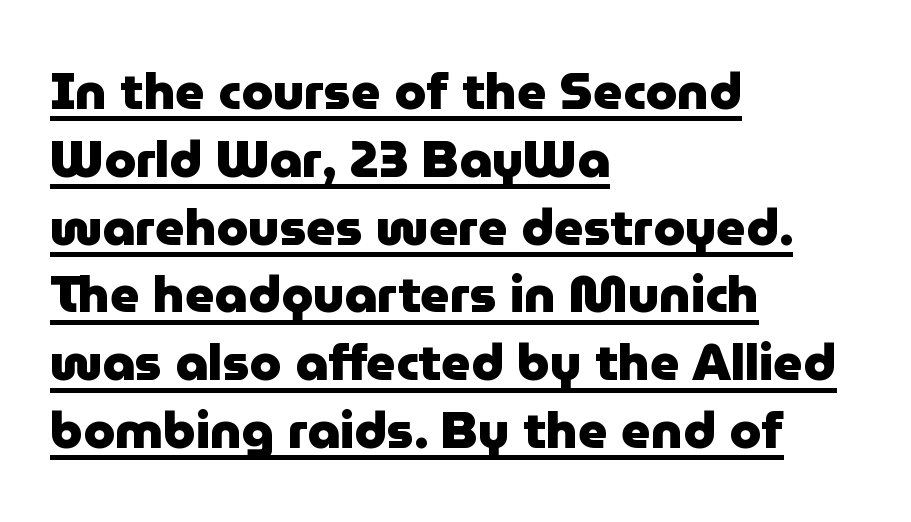
Q: Is the text bold? A: Yes.
Q: Is the text italic (slanted)? A: No, it is upright.
Q: Is the typeface a serif or a sans-serif typeface? A: Sans-serif.
Q: Is the text underlined? A: Yes.
Q: How is the paragraph aligned? A: Left-aligned.
Q: Is the spacing between letters normal or unusually wide? A: Normal.
Q: Is the spacing between lines tight, normal or loose? A: Normal.
Q: Width (condensed, normal, or wide)? A: Normal.
Q: Stroke contrast? A: Low.
Q: x-height? A: Medium.
Q: Monospaced? A: No.
